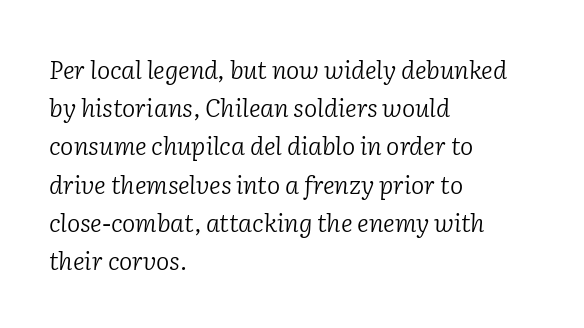
The image shows 25 px text type, italic (leaning right); set left-aligned, normal line spacing (1.53x), normal letter spacing, not underlined.
